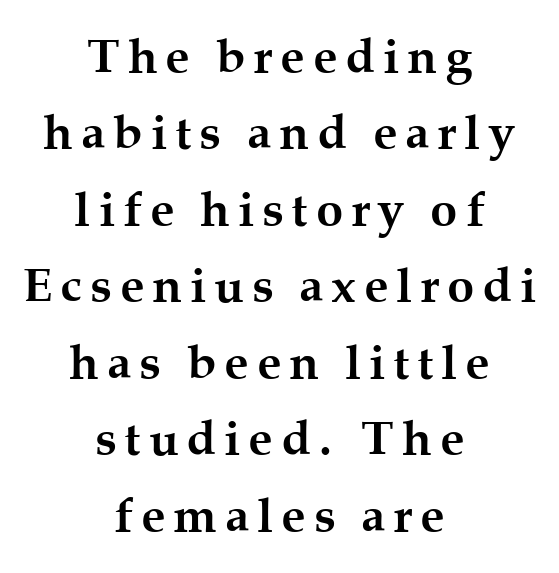
This is roman type, the default non-slanted kind. The compositor balanced each line on the midline. The passage shown is not underscored anywhere. The passage shown is typed in a proportional face where columns would drift. Honestly, the row spacing looks completely unremarkable.
